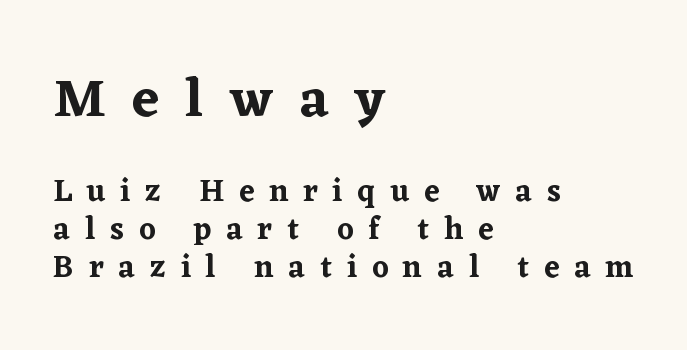
The image shows 55 px serif type, upright; set left-aligned, line spacing 1.23x, unusually wide letter spacing (+0.48 em), not underlined; the first (top) block is 1.77x larger; low stroke contrast and a medium x-height.
